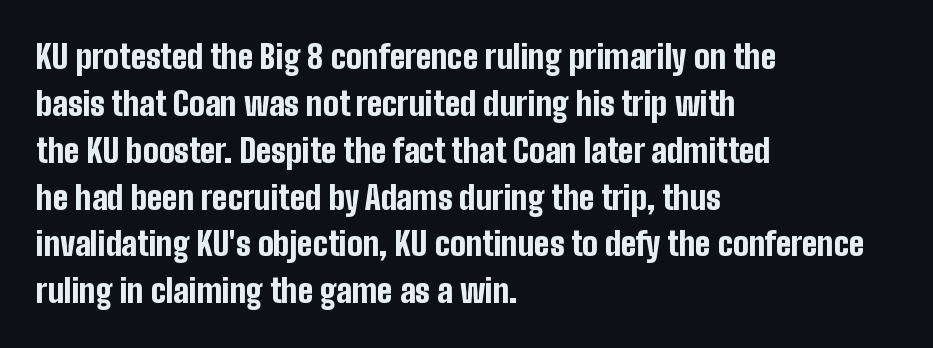
Regular leading. The typesetting leans heavy: a genuine bold. Rendered with straight, roman letterforms. The designer went with a sans here, leaving each stem footless.
